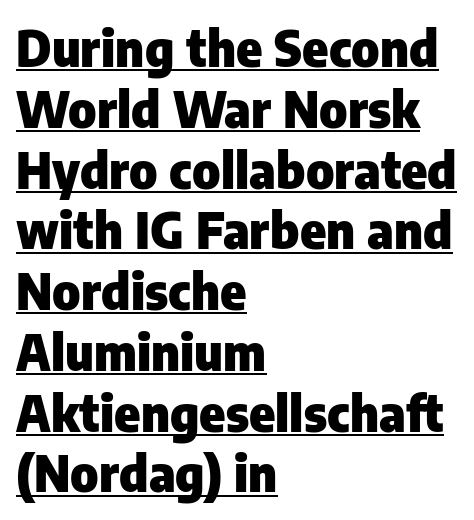
The image shows 49 px heavy sans-serif type, upright; set left-aligned, line spacing 1.24x, normal letter spacing, underlined; low stroke contrast and a medium x-height.
